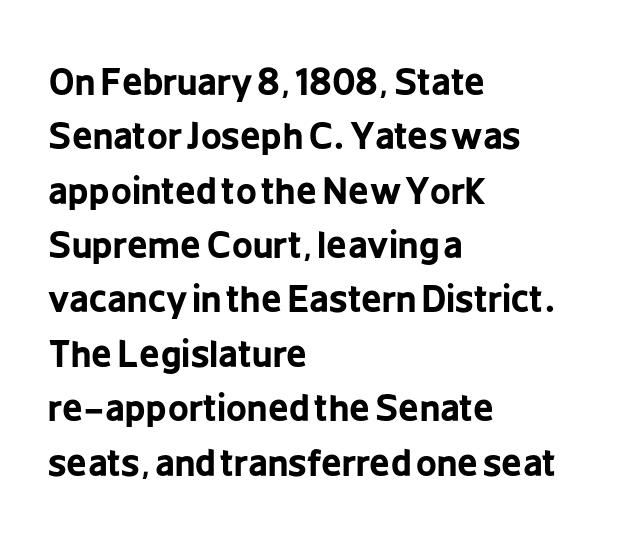
Q: Is the text bold? A: Yes.
Q: Is the text italic (slanted)? A: No, it is upright.
Q: Is the typeface a serif or a sans-serif typeface? A: Sans-serif.
Q: Is the text underlined? A: No.
Q: How is the paragraph aligned? A: Left-aligned.
Q: Is the spacing between letters normal or unusually wide? A: Normal.
Q: Is the spacing between lines tight, normal or loose? A: Normal.
Q: Width (condensed, normal, or wide)? A: Condensed.
Q: Stroke contrast? A: Low.
Q: x-height? A: Medium.
Q: Monospaced? A: No.
